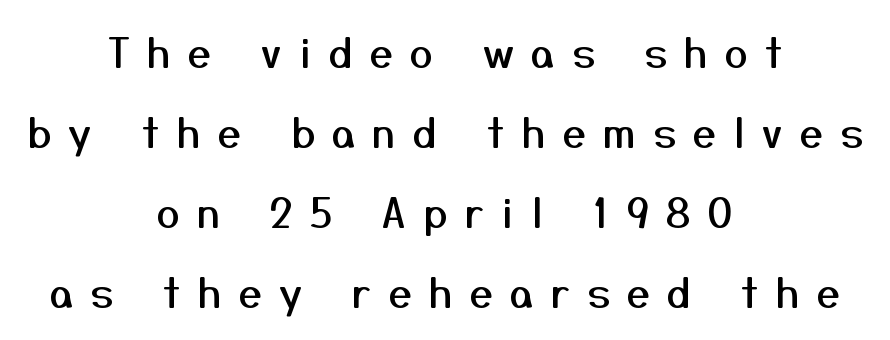
The image shows 41 px sans-serif type, upright; set centered, loose line spacing (1.95x), unusually wide letter spacing (+0.42 em), not underlined; medium stroke contrast and a medium x-height.
